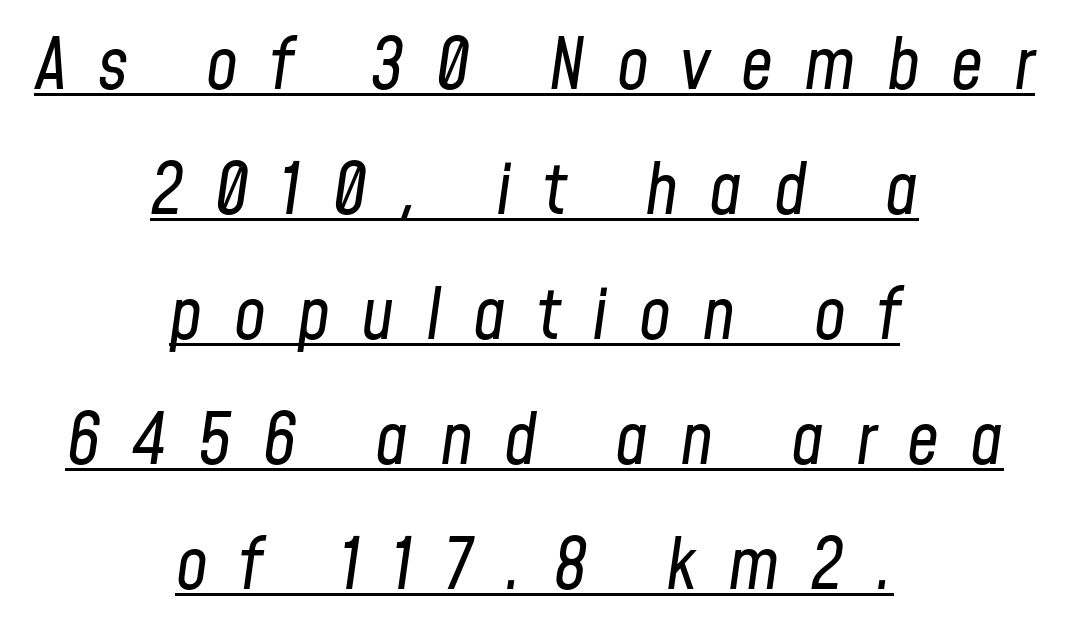
An italicized treatment has been applied to the whole sample. These glyphs show unthickened strokes, regular width or finer. The face used here is proportionally spaced, like ordinary book or web type. Short and long lines alike share a common midpoint. Words appear elongated and porous because spacing is wide. Students, observe the line beneath the letters — that is underlining.
